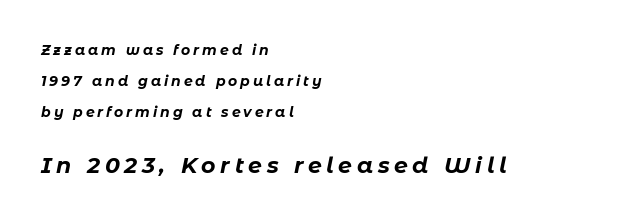
The letters are slanted; this is an italic face. Honestly, the rows look like they've been pulled way apart. In CSS terms this would be text-align: left. These lines carry a lot of weight — the face is fully bold. Whoever set this made the second block the dominant, larger element.
